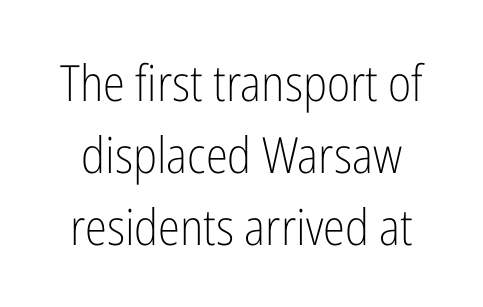
The image shows 50 px light, condensed sans-serif type, upright; set normal line spacing (1.44x), normal letter spacing, not underlined; low stroke contrast and a medium x-height.
